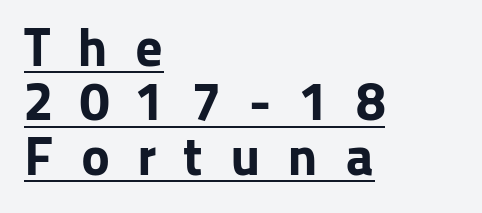
The image shows 55 px bold sans-serif type, upright; set left-aligned, tight line spacing (0.99x), unusually wide letter spacing (+0.49 em), underlined; low stroke contrast and a medium x-height.
